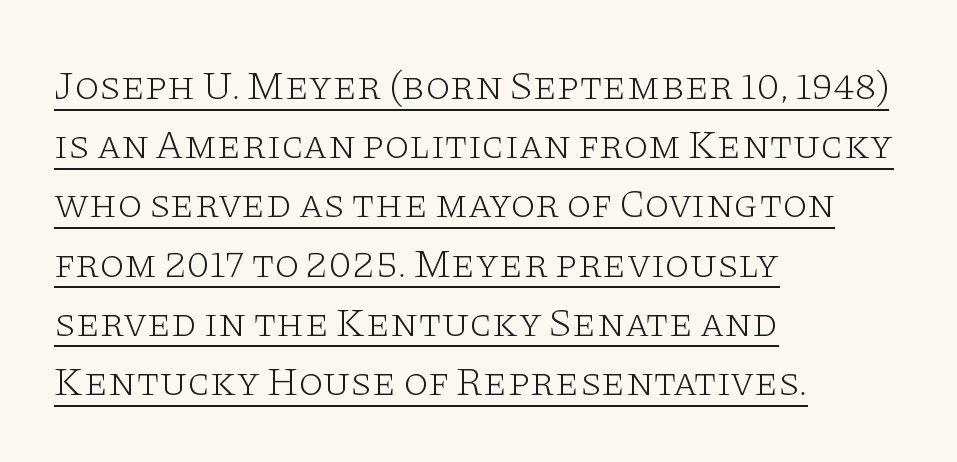
The passage shown has conventional tracking throughout. The passage shown stacks its lines at a standard gap. The letters look calm and open, with moderate or lighter stems. Here the designer chose a conventional face with non-uniform glyph widths. You can tell it's not italic because the verticals are truly vertical.
